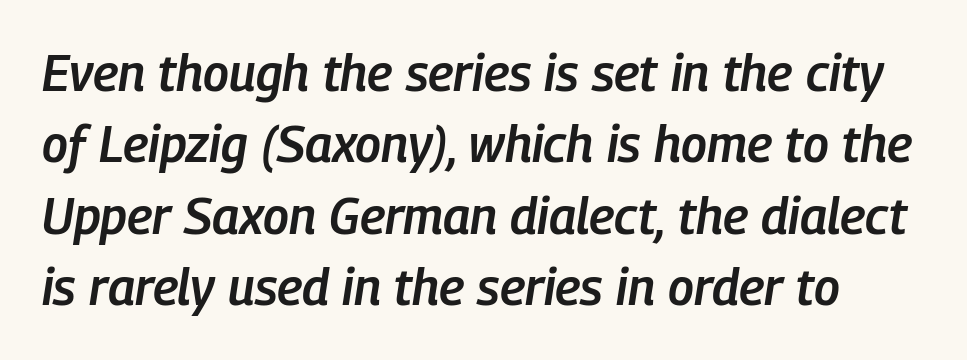
{"italic": "yes", "lean": "right", "slant_degrees": 9, "bold": "semi", "weight": "semibold", "width": "condensed", "stroke_contrast": "low", "x_height": "medium", "monospaced": "no", "underline": "no", "line_spacing": "normal", "line_spacing_ratio": 1.43, "letter_spacing": "normal", "letter_spacing_em": 0.0, "glyph_px": 50}
